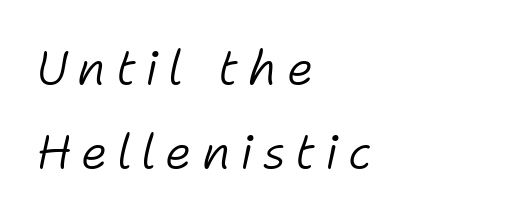
The image shows 48 px light type, italic (leaning right); set left-aligned, line spacing 1.75x, unusually wide letter spacing (+0.2 em), not underlined; low stroke contrast and a medium x-height.
